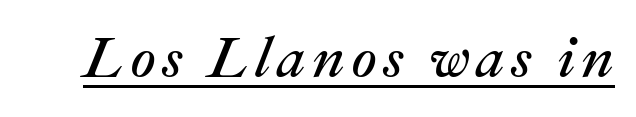
Each line of the rendering has a horizontal stroke beneath the glyphs. Heft: none added — not bold. Proportional: the letters do not fall into vertical columns. You can tell it's italic because the verticals aren't actually vertical.
